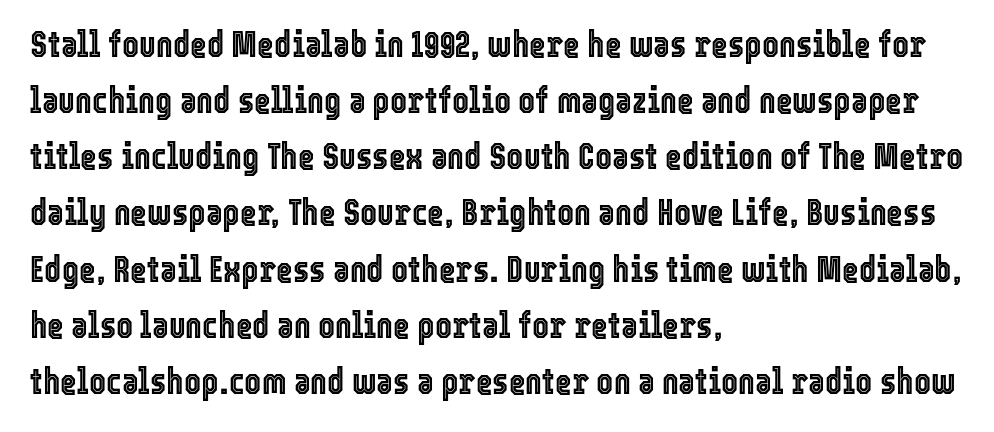
Ascenders rise straight up at ninety degrees. Character widths vary here, with narrow letters taking less room than wide ones. The typesetter chose a ragged-right arrangement here. Tracking value appears to be zero — textbook default spacing. This rendering features lettering with no underline.
